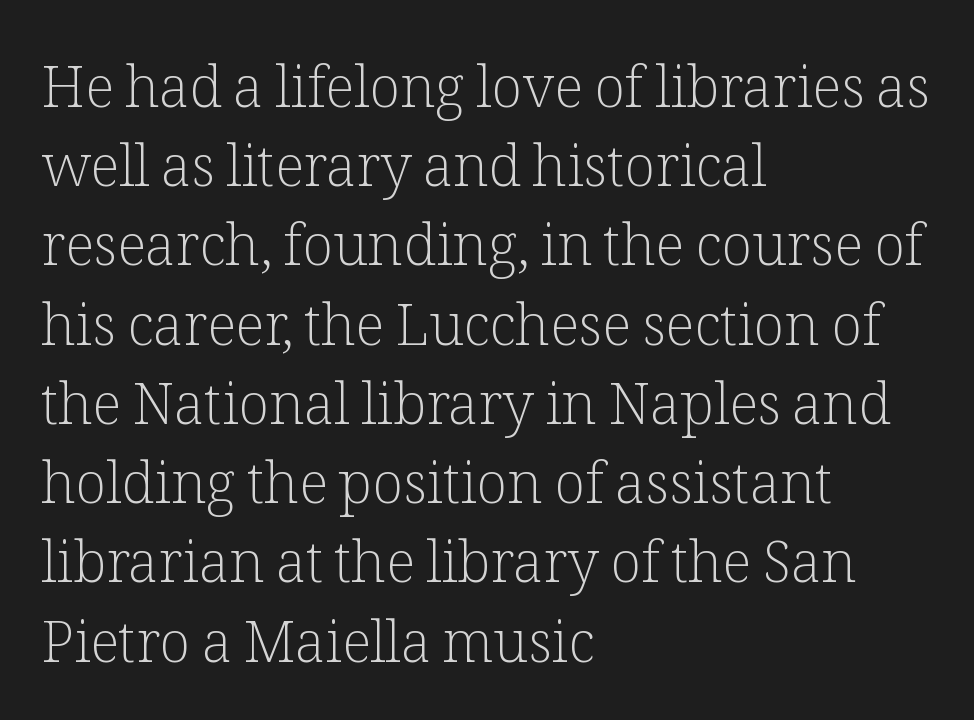
{"serif": "yes", "italic": "no", "bold": "no", "weight": "light", "width": "normal", "stroke_contrast": "low", "x_height": "medium", "monospaced": "no", "underline": "no", "align": "left", "line_spacing": "normal", "line_spacing_ratio": 1.39, "letter_spacing": "normal", "letter_spacing_em": 0.0, "glyph_px": 57}
